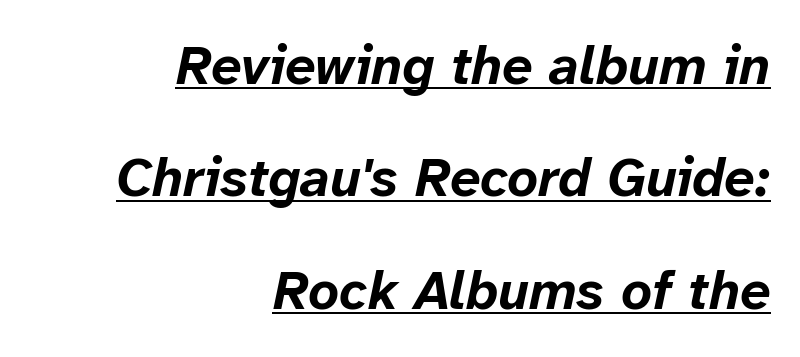
Would a proofreader flag this as italicized? Yes. The passage is arranged like a letterhead date or caption credit — flush right. Vertical spacing — loose. Look at the tracking — it's just the regular setting, nothing added. Spacing verdict: proportional, widths tailored to each character. Stroke thickness is high; the sample reads as a true bold.
